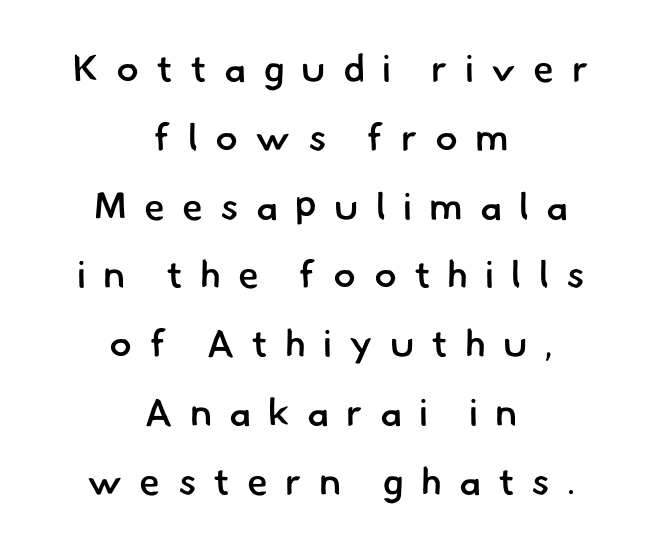
Look at the bottom of the vertical strokes: they stop flat, with no serifs. Type without underlining. Looks like regular typesetting: each glyph gets only the width it needs. Is the letter spacing exaggerated? Yes — the characters are pushed far apart. If you folded the block vertically in half, each line would mirror itself in length.
